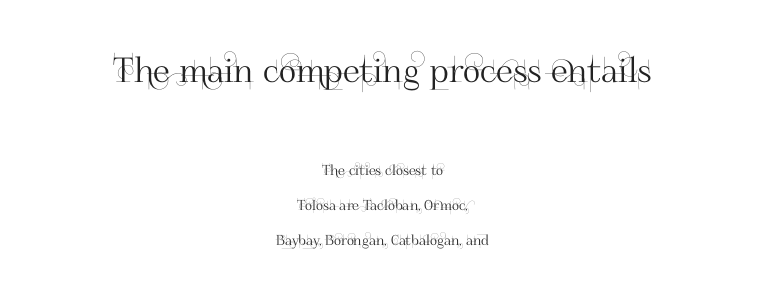
Look at the glyph heights: the upper group is clearly the bigger setting. These lines were composed using upright roman letters. Varying glyph widths throughout — classic text-font behaviour. Does the copy run flush right? No — it is centered line by line.
